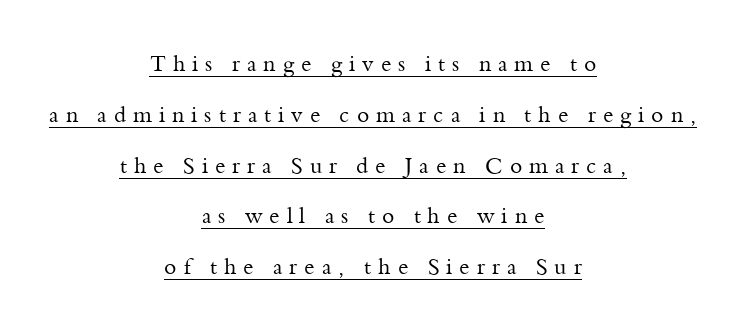
{"italic": "no", "bold": "no", "underline": "yes", "align": "center", "line_spacing": "loose", "line_spacing_ratio": 2.31, "letter_spacing": "wide", "letter_spacing_em": 0.32, "glyph_px": 22}
